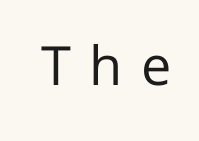
{"serif": "no", "italic": "no", "bold": "no", "weight": "regular", "width": "normal", "stroke_contrast": "low", "x_height": "medium", "monospaced": "no", "underline": "no", "letter_spacing": "wide", "letter_spacing_em": 0.34, "glyph_px": 54}
